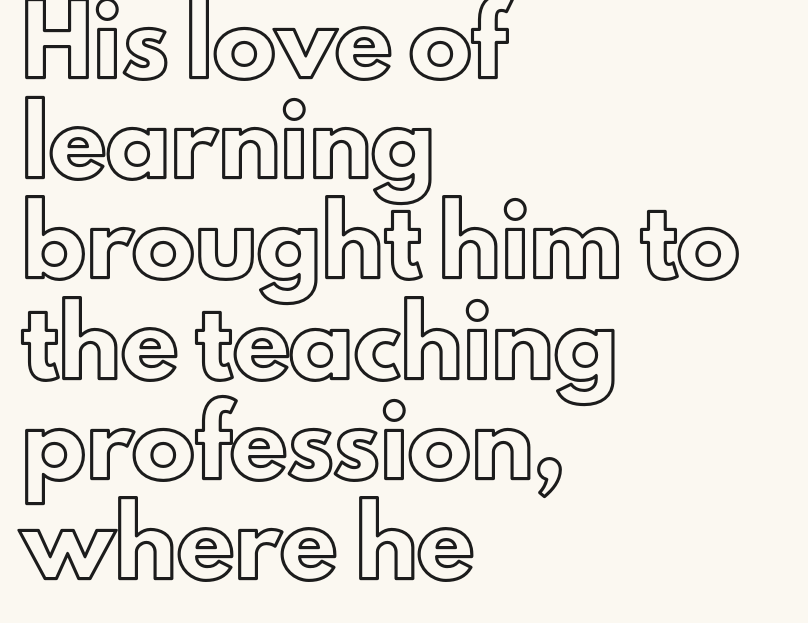
{"italic": "no", "width": "normal", "x_height": "small", "monospaced": "no", "underline": "no", "align": "left", "line_spacing": "normal", "line_spacing_ratio": 1.59, "letter_spacing": "normal", "letter_spacing_em": 0.0, "glyph_px": 63}
